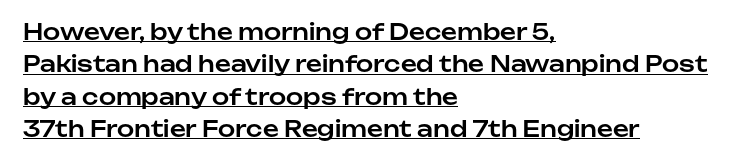
Inter-character spacing is left at the font's built-in metrics. A typographer would call this underscored text. Which margin do the lines hug? The left one — the right edge is uneven. Does the lettering tilt? It doesn't — this is upright.
